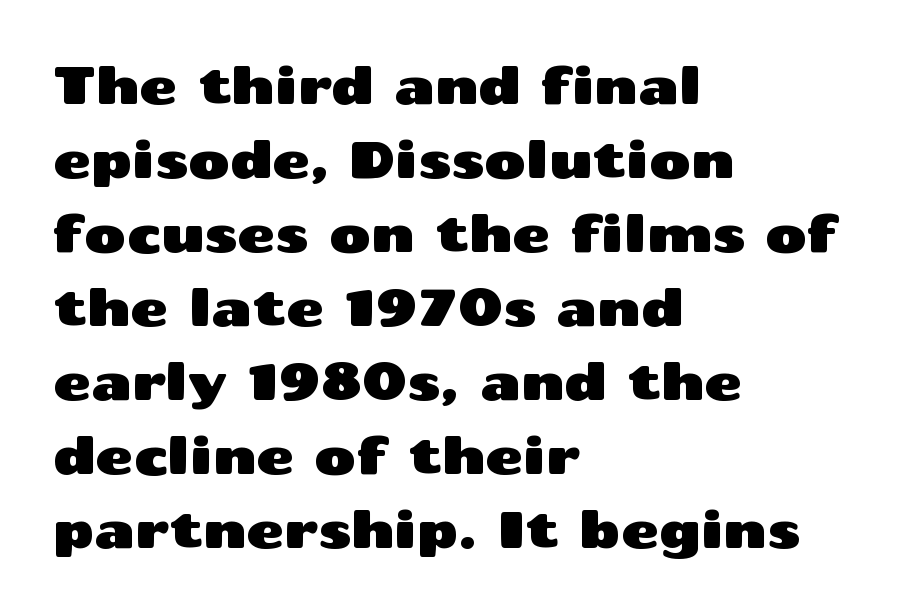
Reading down the column, the eye jumps a familiar distance to each next line. There is no visible air inserted between adjacent glyphs. The axis of the letterforms is exactly vertical. A typesetter would call this proportional, since set widths differ per character.
